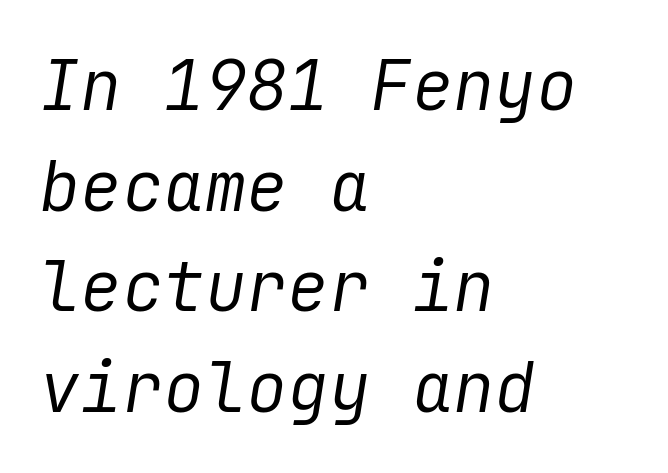
The image shows 69 px regular-weight type, italic (leaning right); set left-aligned, normal line spacing (1.46x), normal letter spacing, not underlined; low stroke contrast and a medium x-height.
